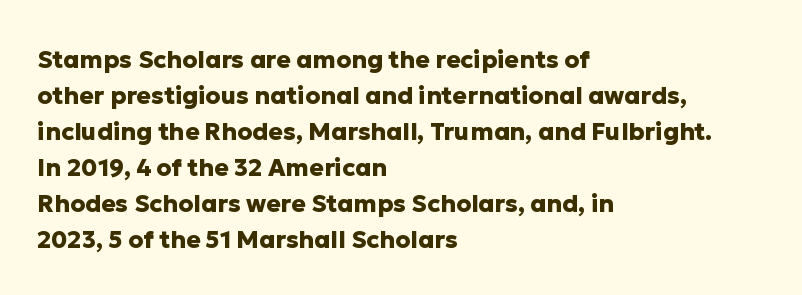
Q: Is the text bold? A: Yes.
Q: Is the text italic (slanted)? A: No, it is upright.
Q: Is the text underlined? A: No.
Q: How is the paragraph aligned? A: Left-aligned.
Q: Is the spacing between letters normal or unusually wide? A: Normal.
Q: Is the spacing between lines tight, normal or loose? A: Normal.
